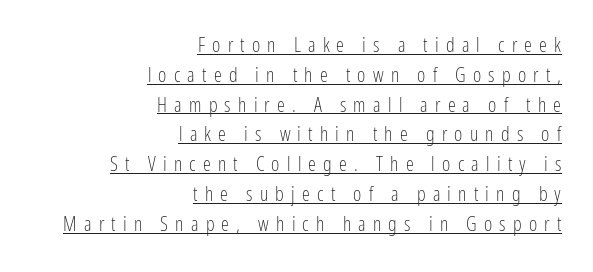
{"italic": "no", "bold": "no", "underline": "yes", "align": "right", "line_spacing": "normal", "line_spacing_ratio": 1.49, "letter_spacing": "wide", "letter_spacing_em": 0.36, "glyph_px": 20}
